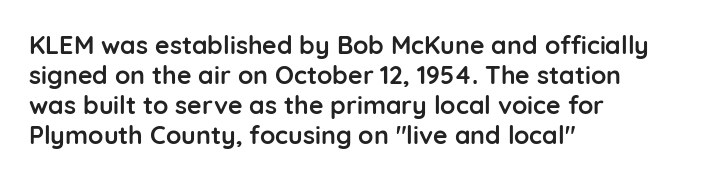
Q: Is the text bold? A: Yes.
Q: Is the text italic (slanted)? A: No, it is upright.
Q: Is the text underlined? A: No.
Q: How is the paragraph aligned? A: Left-aligned.
Q: Is the spacing between letters normal or unusually wide? A: Normal.
